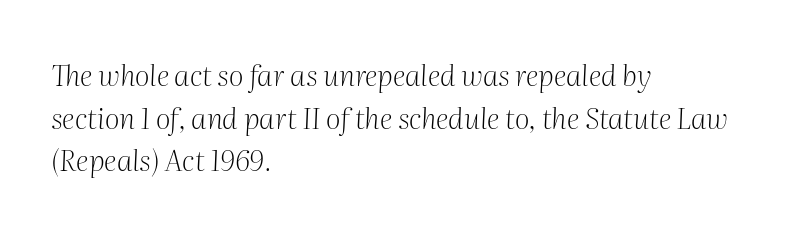
All the whitespace from short lines collects on the right. A typesetter would call this proportional, since set widths differ per character. How would I describe the line gaps? Plain and ordinary. The characters are drawn with everyday or finer stroke widths. The designer went with a serif here, giving each stem small feet.
